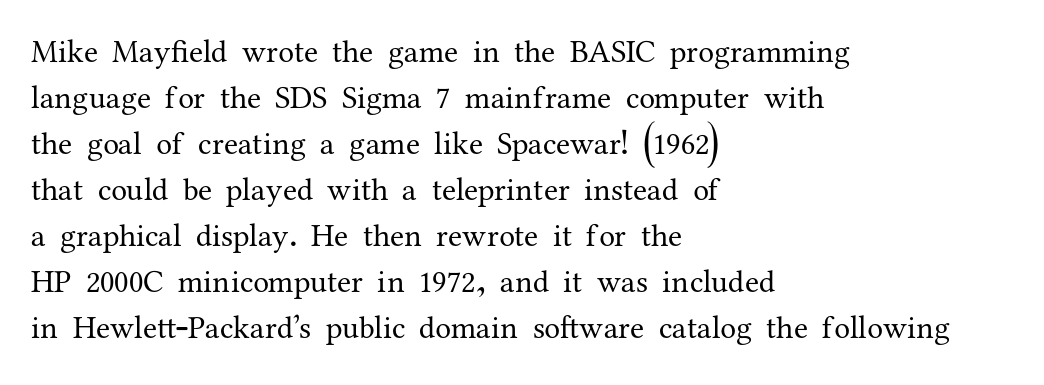
The image shows 32 px regular-weight serif type, upright; set left-aligned, normal line spacing (1.44x), normal letter spacing, not underlined; medium stroke contrast and a medium x-height.
